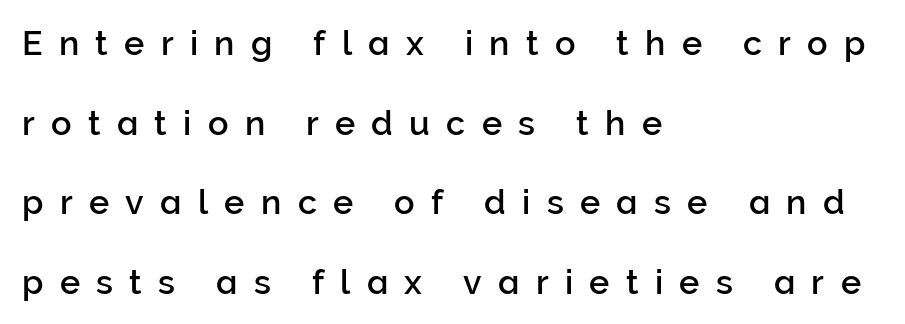
Q: Is the text italic (slanted)? A: No, it is upright.
Q: Is the typeface a serif or a sans-serif typeface? A: Sans-serif.
Q: Is the text underlined? A: No.
Q: How is the paragraph aligned? A: Left-aligned.
Q: Is the spacing between letters normal or unusually wide? A: Unusually wide.
Q: Is the spacing between lines tight, normal or loose? A: Loose.
Q: Width (condensed, normal, or wide)? A: Normal.
Q: Stroke contrast? A: Low.
Q: x-height? A: Medium.
Q: Monospaced? A: No.
